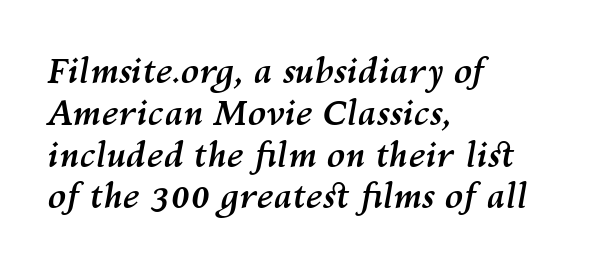
{"italic": "yes", "lean": "right", "slant_degrees": 10, "bold": "yes", "weight": "semibold", "width": "normal", "stroke_contrast": "medium", "x_height": "medium", "monospaced": "no", "underline": "no", "align": "left", "line_spacing_ratio": 1.23, "letter_spacing": "normal", "letter_spacing_em": 0.0, "glyph_px": 34}
